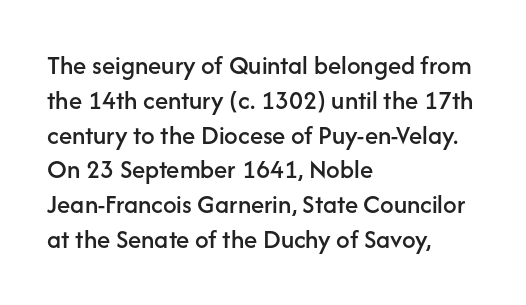
{"italic": "no", "underline": "no", "align": "left", "line_spacing": "normal", "line_spacing_ratio": 1.29, "letter_spacing": "normal", "letter_spacing_em": 0.0, "glyph_px": 27}
